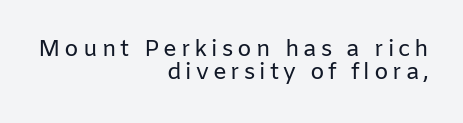
Q: Is the text bold? A: No.
Q: Is the text italic (slanted)? A: No, it is upright.
Q: Is the text underlined? A: No.
Q: How is the paragraph aligned? A: Right-aligned.
Q: Is the spacing between lines tight, normal or loose? A: Tight.
